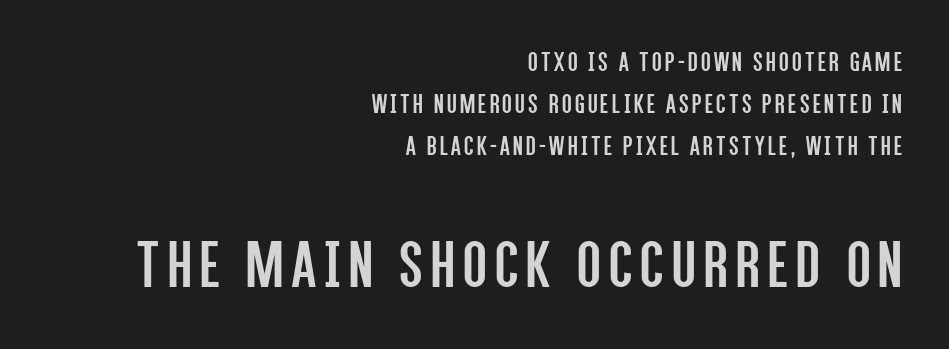
{"serif": "no", "italic": "no", "bold": "no", "weight": "regular", "width": "condensed", "stroke_contrast": "low", "x_height": "large", "monospaced": "no", "underline": "no", "align": "right", "line_spacing": "normal", "line_spacing_ratio": 1.5, "larger_block": "second", "size_ratio": 2.46, "glyph_px": 69}
